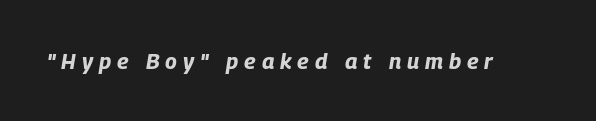
The characters look thick and weighty, a clear bold. The tracking reads as deliberately expanded to a designer's eye. The whole block is typeset with a tilt. Bare-footed words on every line.
